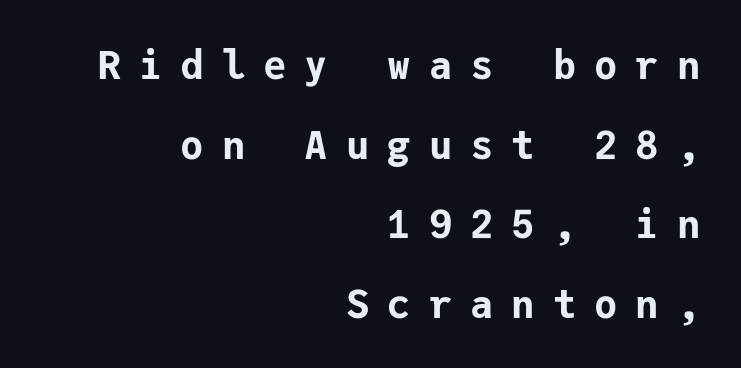
{"serif": "no", "italic": "no", "bold": "yes", "weight": "bold", "width": "normal", "stroke_contrast": "low", "x_height": "medium", "monospaced": "yes", "underline": "no", "align": "right", "line_spacing": "loose", "line_spacing_ratio": 2.04, "letter_spacing": "wide", "letter_spacing_em": 0.46, "glyph_px": 39}
